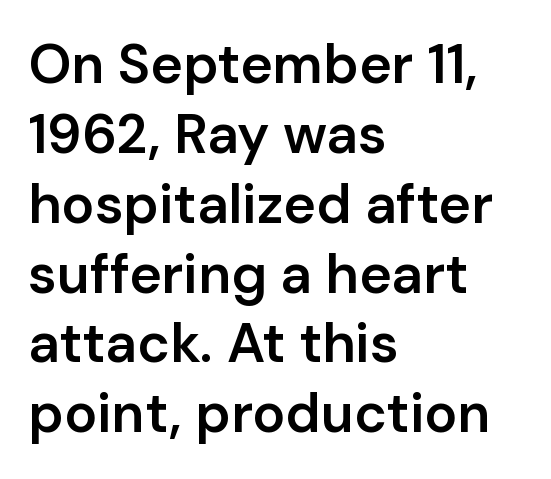
No extra tracking has been applied to these lines. The strip under each line holds only bare page. Notice how the passage keeps a crisp vertical edge on the left only. Is there much room between lines? A standard amount, neither cramped nor airy. Nope, not italic — everything's standing straight.
